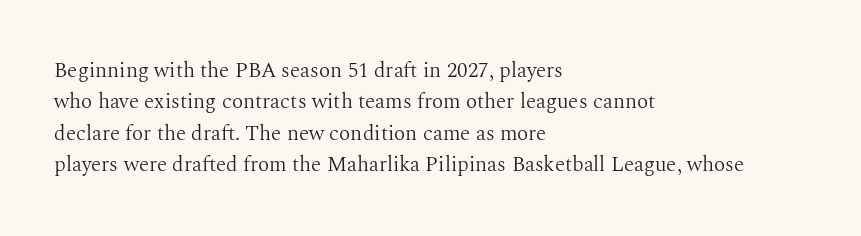
Each row of text sits above clean, open space. Italic? Not at all — the glyphs are vertical. Typeset ragged right — the left edge is the straight one. Each word holds together tightly as a unit, with standard inter-letter gaps. Interline gaps are of average width in this sample.
